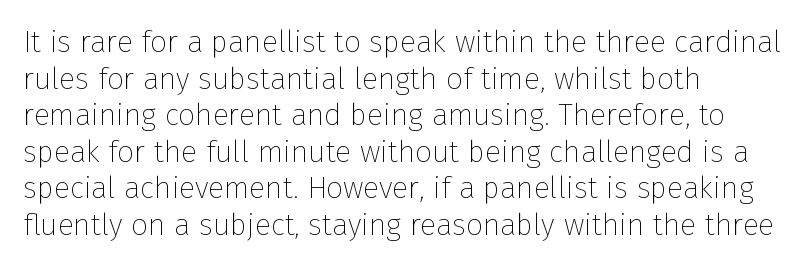
Q: Is the text bold? A: No.
Q: Is the text italic (slanted)? A: No, it is upright.
Q: Is the typeface a serif or a sans-serif typeface? A: Sans-serif.
Q: Is the text underlined? A: No.
Q: How is the paragraph aligned? A: Left-aligned.
Q: Is the spacing between letters normal or unusually wide? A: Normal.
Q: Width (condensed, normal, or wide)? A: Normal.
Q: Stroke contrast? A: Low.
Q: x-height? A: Medium.
Q: Monospaced? A: No.
